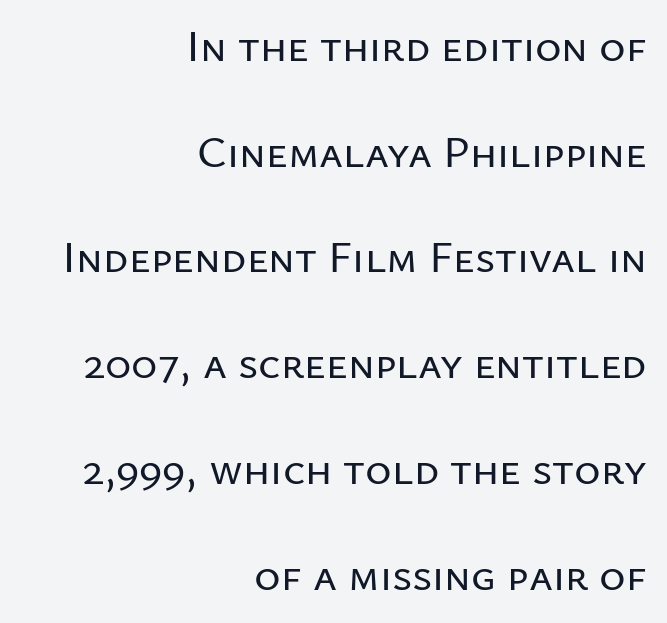
Q: Is the text italic (slanted)? A: No, it is upright.
Q: Is the typeface a serif or a sans-serif typeface? A: Sans-serif.
Q: Is the text underlined? A: No.
Q: How is the paragraph aligned? A: Right-aligned.
Q: Is the spacing between letters normal or unusually wide? A: Normal.
Q: Is the spacing between lines tight, normal or loose? A: Loose.
Q: Width (condensed, normal, or wide)? A: Normal.
Q: Stroke contrast? A: Low.
Q: x-height? A: Medium.
Q: Monospaced? A: No.
